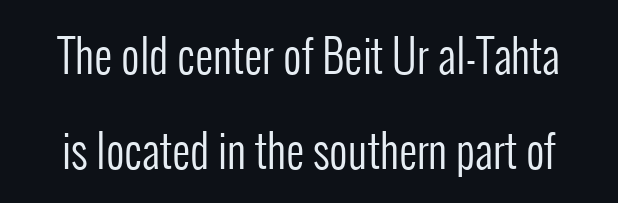
The image shows 45 px regular-weight, condensed sans-serif type, upright; set loose line spacing (2.12x), normal letter spacing, not underlined; low stroke contrast and a medium x-height.
